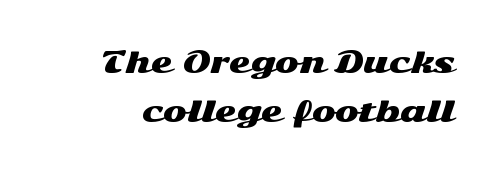
Are there feet on the stems? There aren't — it's a sans. Standard letterfit; no display-style spreading of the glyphs. Only glyphs here, with clear space below each row.
